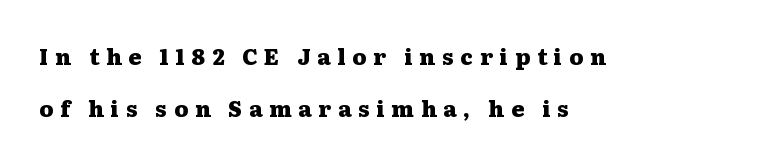
Vertically, the passage feels expansive, rows floating well apart. Is there any slant? The stems are plumb. The horizontal fit of the characters is loose and conspicuously gappy. The lines in this sample share a left origin and differ only in where they stop.
